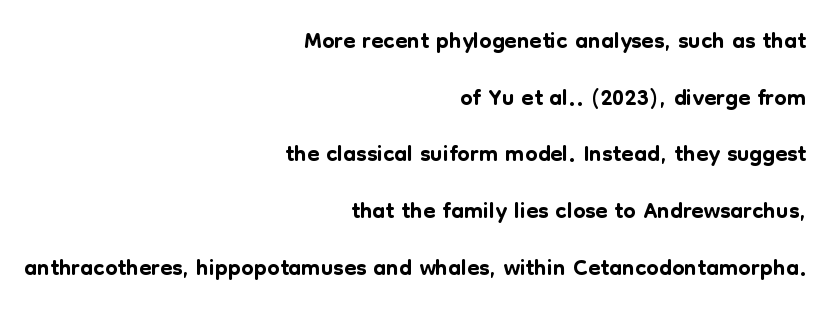
The image shows 35 px sans-serif type, upright; set right-aligned, normal line spacing (1.62x), normal letter spacing, not underlined; low stroke contrast and a medium x-height.
